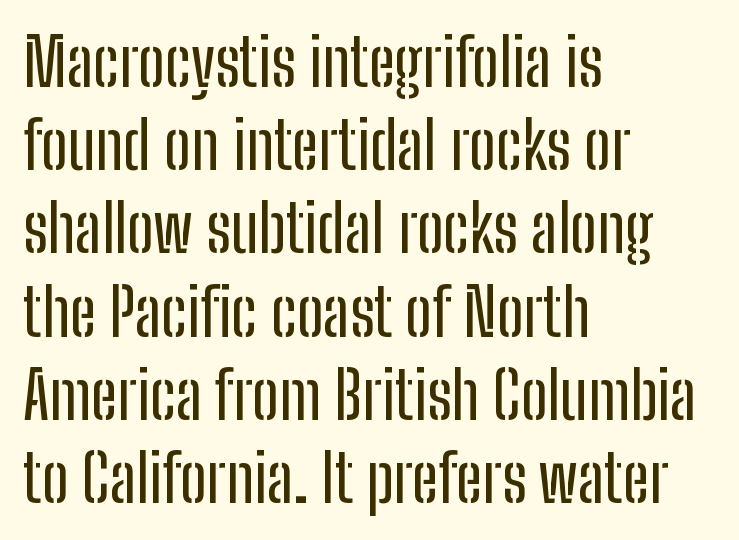
Nobody touched the tracking dial on this one. This block has exactly the height ordinary leading produces. Reading down the block, your eye returns to a fixed left position each line. Tall strokes in this sample are plumb rather than angled. The strip under each line holds only bare page. Think of a printed novel: that variable character pitch is what you see here.
